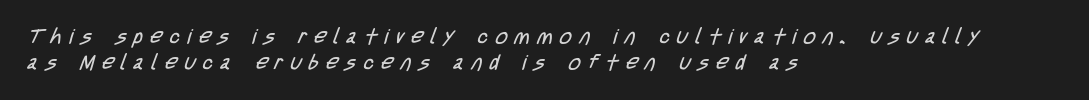
Glance below the letters and you will spot only blank space. Stroke thickness stays within the range of a standard reading face or lighter. Honestly, the letter spacing is so wide it's the main thing you notice. This sample is left-justified, so line endings fall wherever the words run out.
